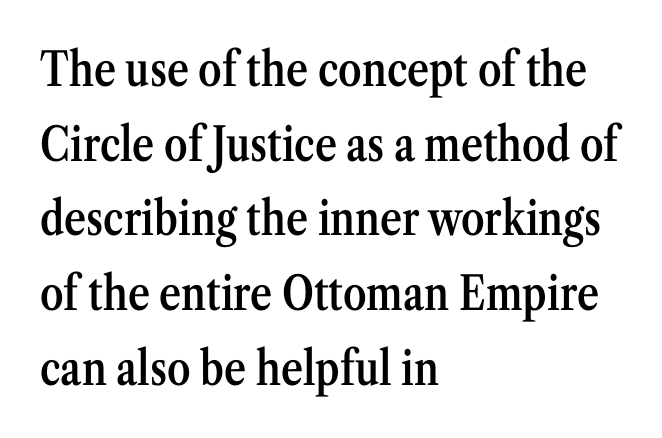
The image shows 47 px semibold, condensed serif type, upright; set left-aligned, normal line spacing (1.59x), normal letter spacing, not underlined; medium stroke contrast and a medium x-height.
